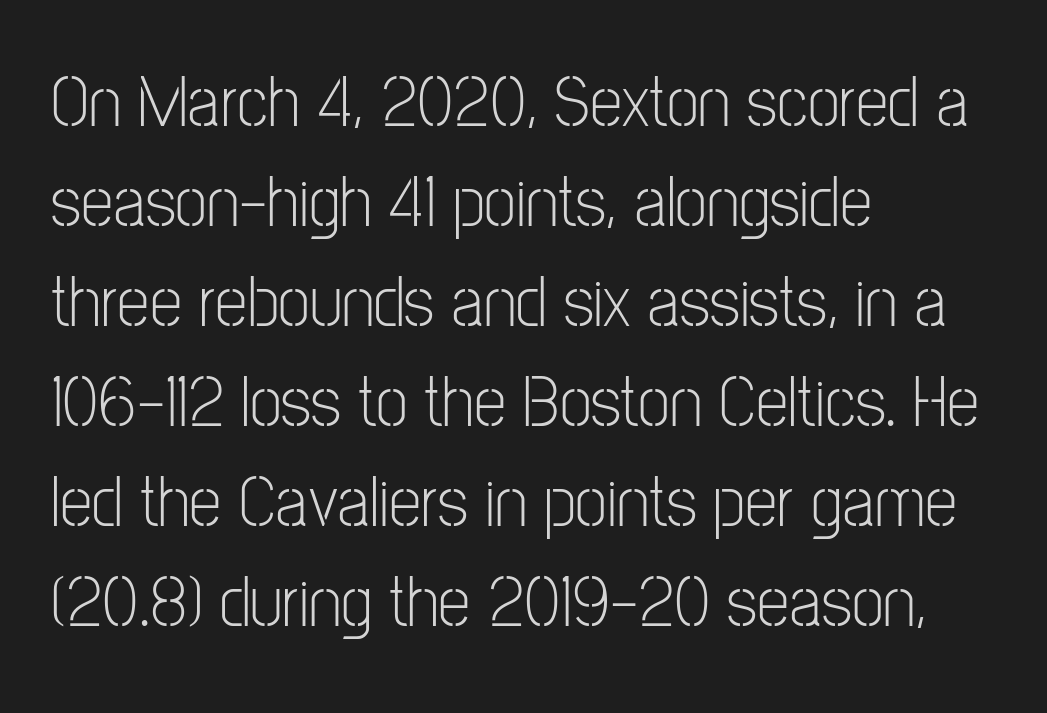
Q: Is the text bold? A: No.
Q: Is the text italic (slanted)? A: No, it is upright.
Q: Is the typeface a serif or a sans-serif typeface? A: Sans-serif.
Q: Is the text underlined? A: No.
Q: How is the paragraph aligned? A: Left-aligned.
Q: Is the spacing between letters normal or unusually wide? A: Normal.
Q: Is the spacing between lines tight, normal or loose? A: Normal.
Q: Width (condensed, normal, or wide)? A: Condensed.
Q: Stroke contrast? A: Low.
Q: x-height? A: Medium.
Q: Monospaced? A: No.
